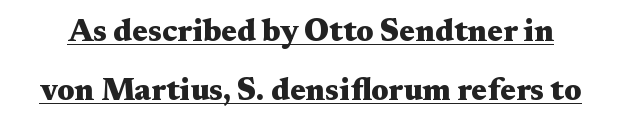
The horizontal fit of the characters is conventional and even. Decoration check: the copy is underlined. Character widths vary here, with narrow letters taking less room than wide ones. Loosely led — the rows are spread out. Is this a sans? No — the strokes have serifs. A roman cut, with each character standing at attention.
